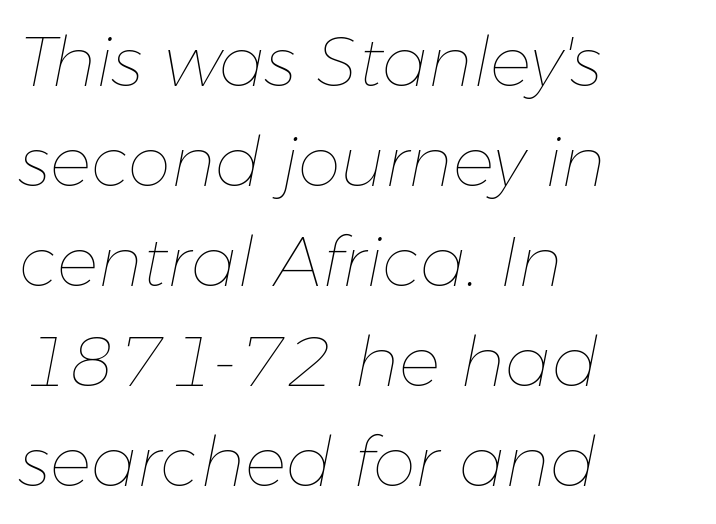
{"italic": "yes", "lean": "right", "slant_degrees": 11, "bold": "no", "weight": "thin", "width": "normal", "stroke_contrast": "low", "x_height": "medium", "monospaced": "no", "underline": "no", "align": "left", "line_spacing": "normal", "line_spacing_ratio": 1.45, "letter_spacing": "normal", "letter_spacing_em": 0.0, "glyph_px": 69}
